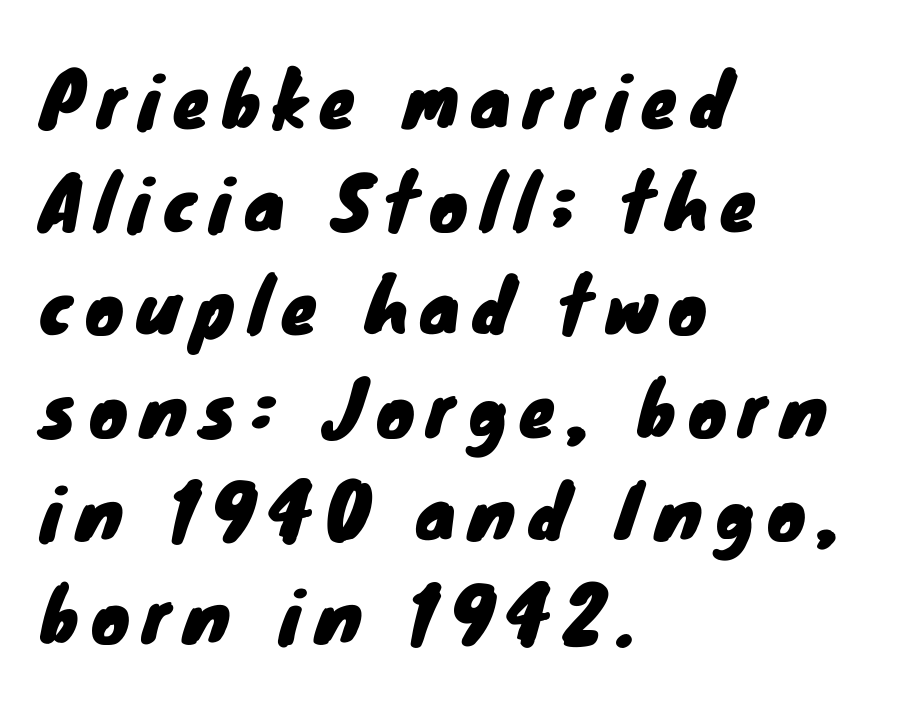
Q: Is the typeface a serif or a sans-serif typeface? A: Sans-serif.
Q: Is the text underlined? A: No.
Q: How is the paragraph aligned? A: Left-aligned.
Q: Is the spacing between lines tight, normal or loose? A: Normal.
Q: Width (condensed, normal, or wide)? A: Normal.
Q: Stroke contrast? A: Low.
Q: x-height? A: Small.
Q: Monospaced? A: No.
